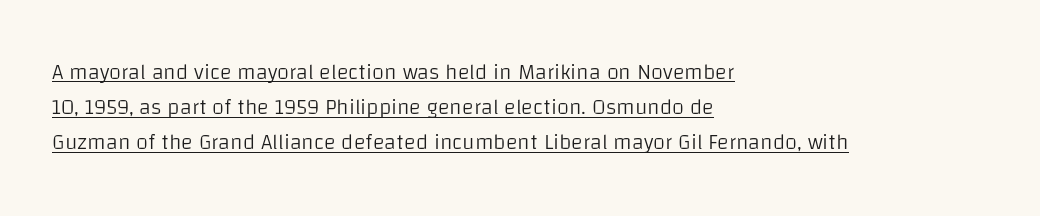
The image shows 22 px text type, upright; set left-aligned, normal line spacing (1.6x), normal letter spacing, underlined.
